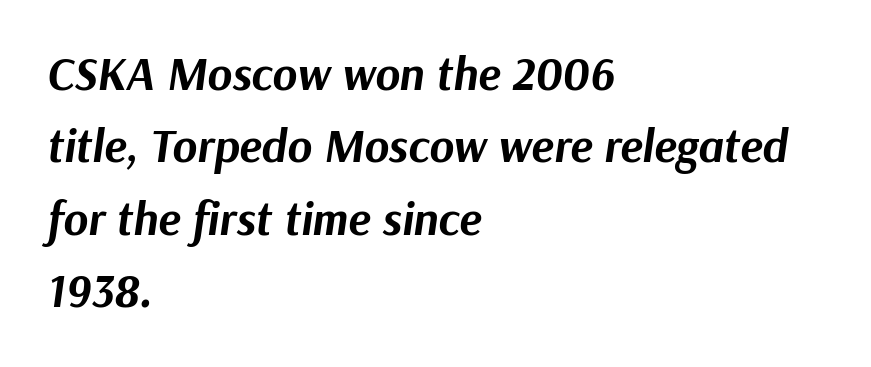
The image shows 47 px bold type, italic (leaning right); set left-aligned, normal line spacing (1.54x), normal letter spacing, not underlined; medium stroke contrast and a medium x-height.
